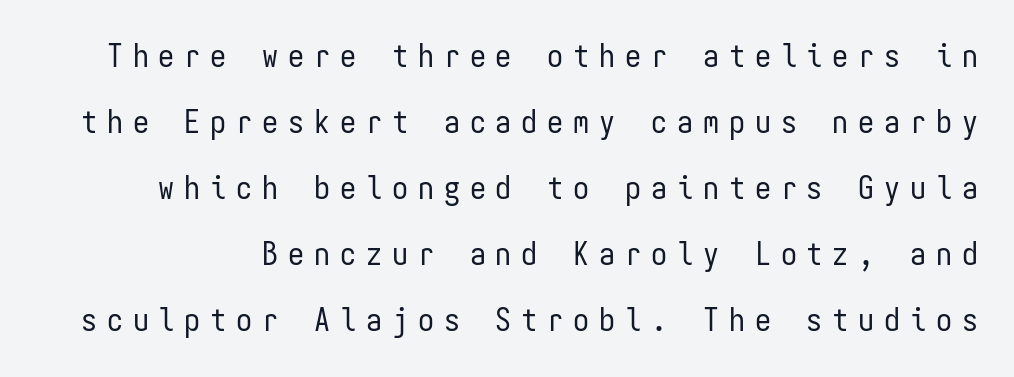
The axis of the letterforms is exactly vertical. Vertical stems look standard width or narrower in stroke. This is sans-serif lettering, the kind often seen on screens and signage. Regarding leading, the lines here are spaced well apart.
